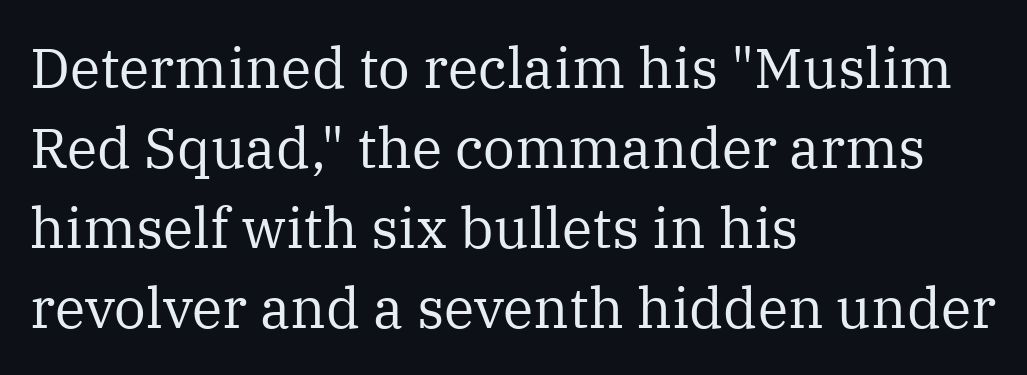
Varying glyph widths throughout — classic text-font behaviour. Visually the block forms a straight wall on the left and a jagged coastline on the right. Nobody drew a line under any word here. Italic? Not at all — the glyphs are vertical. The typeface chosen for these lines features serifs.
